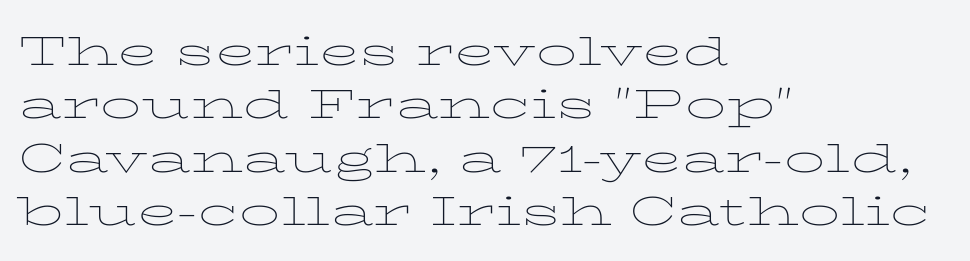
The horizontal fit of the characters is conventional and even. The block of text has a typical density, with ordinary space between rows. The letters advance in unequal steps, a hallmark of proportional type. Serifs: yes, visible at the terminals of the letterforms. Where is the straight margin? On the left.
